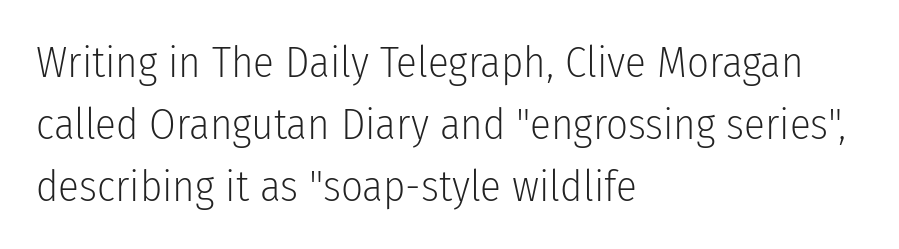
Q: Is the text bold? A: No.
Q: Is the text italic (slanted)? A: No, it is upright.
Q: Is the typeface a serif or a sans-serif typeface? A: Sans-serif.
Q: Is the text underlined? A: No.
Q: How is the paragraph aligned? A: Left-aligned.
Q: Is the spacing between letters normal or unusually wide? A: Normal.
Q: Is the spacing between lines tight, normal or loose? A: Normal.
Q: Width (condensed, normal, or wide)? A: Condensed.
Q: Stroke contrast? A: Low.
Q: x-height? A: Medium.
Q: Monospaced? A: No.
